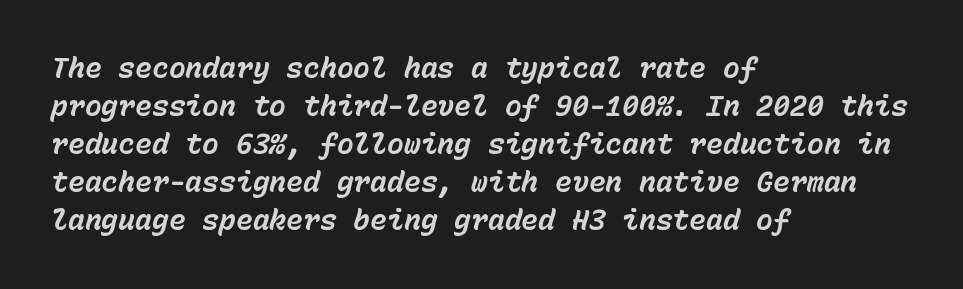
Between one letter and the next there's only the usual sliver of space. Tall strokes in this sample are angled rather than plumb. This sample has the even, mechanical cadence of fixed-width lettering. Does the leading feel generous? No, just average. This rendering uses left alignment, leaving the right contour irregular. Nobody drew a line under any word here.
